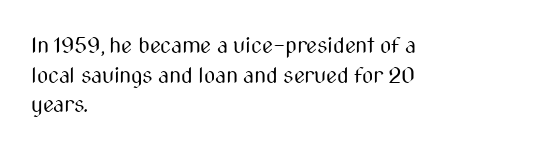
{"italic": "no", "bold": "no", "underline": "no", "align": "left", "line_spacing": "normal", "line_spacing_ratio": 1.35, "letter_spacing": "normal", "letter_spacing_em": 0.0, "glyph_px": 22}
